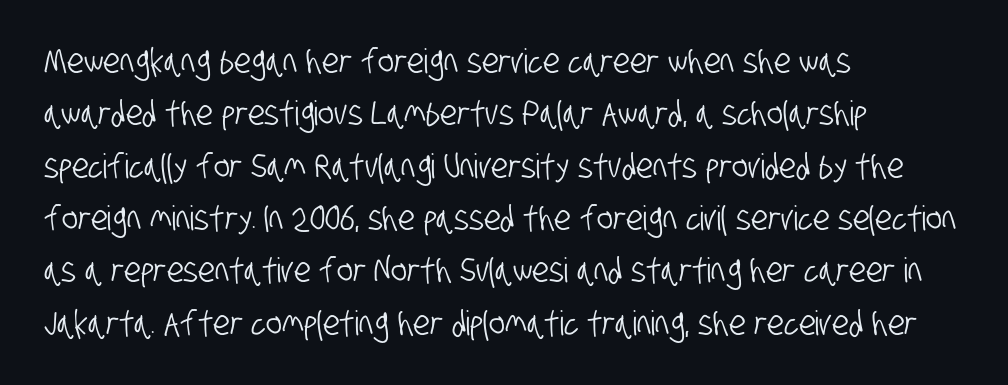
Q: Is the typeface a serif or a sans-serif typeface? A: Sans-serif.
Q: Is the text underlined? A: No.
Q: How is the paragraph aligned? A: Left-aligned.
Q: Is the spacing between letters normal or unusually wide? A: Normal.
Q: Is the spacing between lines tight, normal or loose? A: Normal.
Q: Width (condensed, normal, or wide)? A: Condensed.
Q: Stroke contrast? A: Low.
Q: x-height? A: Large.
Q: Monospaced? A: No.
